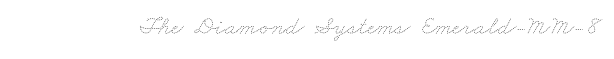
The image shows 26 px text type; set normal letter spacing, not underlined.
